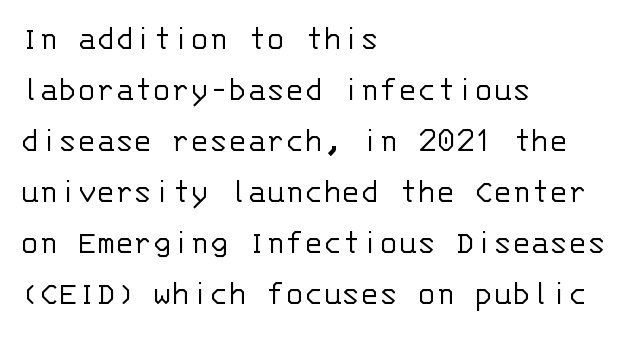
Q: Is the text bold? A: No.
Q: Is the text italic (slanted)? A: No, it is upright.
Q: Is the typeface a serif or a sans-serif typeface? A: Sans-serif.
Q: Is the text underlined? A: No.
Q: How is the paragraph aligned? A: Left-aligned.
Q: Is the spacing between letters normal or unusually wide? A: Normal.
Q: Is the spacing between lines tight, normal or loose? A: Normal.
Q: Width (condensed, normal, or wide)? A: Normal.
Q: Stroke contrast? A: Low.
Q: x-height? A: Large.
Q: Monospaced? A: Yes.
